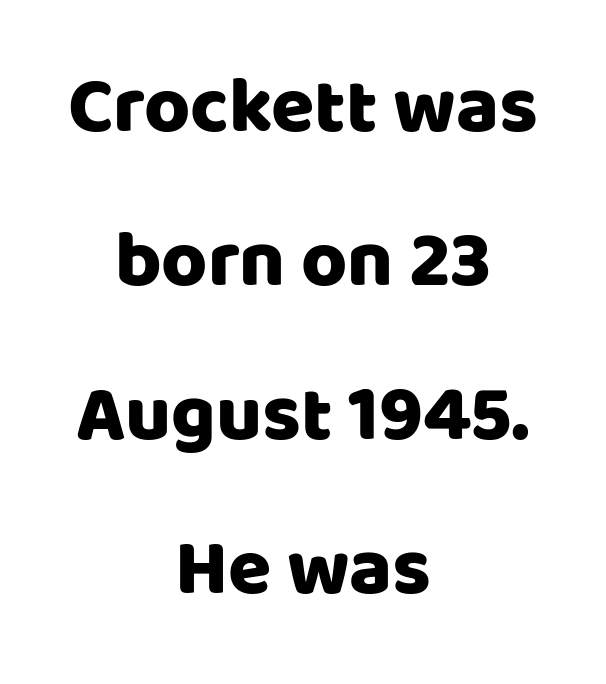
{"serif": "no", "italic": "no", "width": "normal", "stroke_contrast": "low", "x_height": "large", "monospaced": "no", "underline": "no", "align": "center", "line_spacing": "loose", "line_spacing_ratio": 1.95, "letter_spacing": "normal", "letter_spacing_em": 0.0, "glyph_px": 79}
